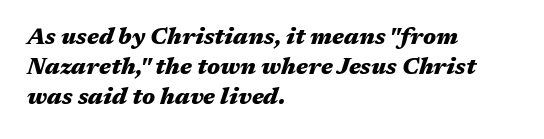
{"italic": "yes", "lean": "right", "slant_degrees": 17, "bold": "yes", "underline": "no", "align": "left", "line_spacing": "normal", "line_spacing_ratio": 1.31, "letter_spacing": "normal", "letter_spacing_em": 0.0, "glyph_px": 23}
